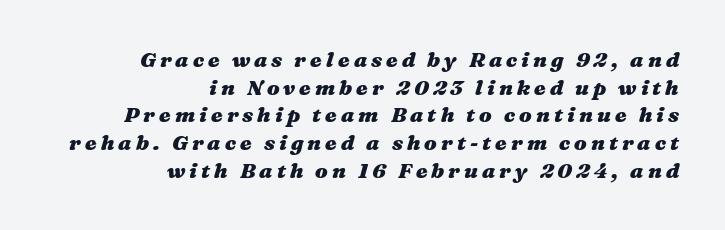
The image shows 21 px bold type, italic (leaning right); set right-aligned, normal line spacing (1.32x), not underlined.
